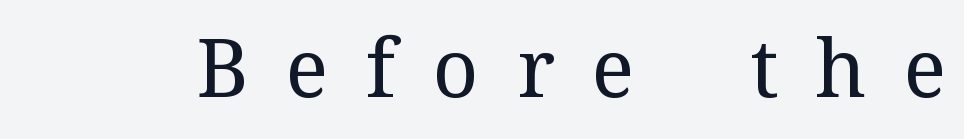
{"serif": "yes", "italic": "no", "bold": "no", "weight": "regular", "width": "normal", "stroke_contrast": "medium", "x_height": "medium", "monospaced": "no", "underline": "no", "letter_spacing": "wide", "letter_spacing_em": 0.47, "glyph_px": 80}
